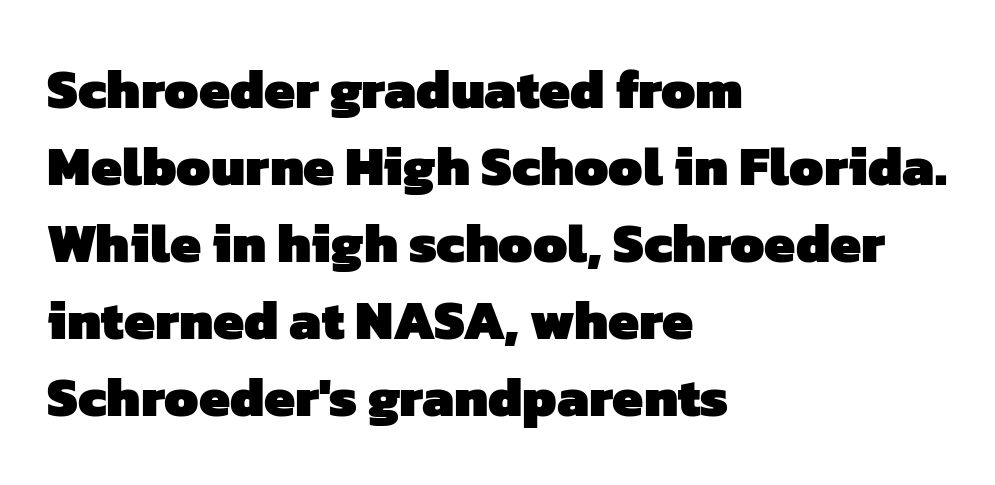
{"serif": "no", "bold": "yes", "weight": "heavy", "width": "normal", "stroke_contrast": "low", "x_height": "medium", "monospaced": "no", "underline": "no", "align": "left", "line_spacing": "normal", "line_spacing_ratio": 1.4, "letter_spacing": "normal", "letter_spacing_em": 0.0, "glyph_px": 55}
